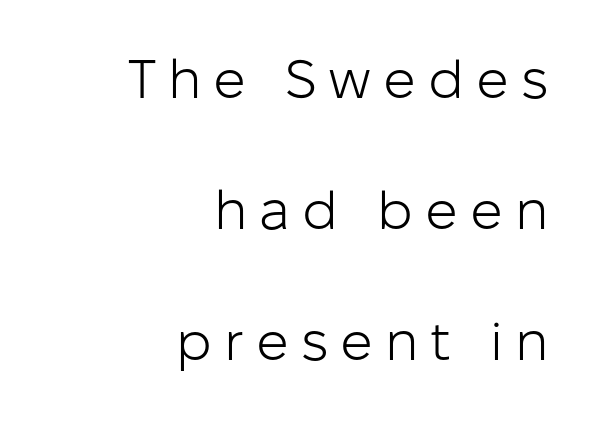
Q: Is the text bold? A: No.
Q: Is the text italic (slanted)? A: No, it is upright.
Q: Is the typeface a serif or a sans-serif typeface? A: Sans-serif.
Q: Is the text underlined? A: No.
Q: How is the paragraph aligned? A: Right-aligned.
Q: Is the spacing between letters normal or unusually wide? A: Unusually wide.
Q: Is the spacing between lines tight, normal or loose? A: Loose.
Q: Width (condensed, normal, or wide)? A: Normal.
Q: Stroke contrast? A: Low.
Q: x-height? A: Medium.
Q: Monospaced? A: No.
